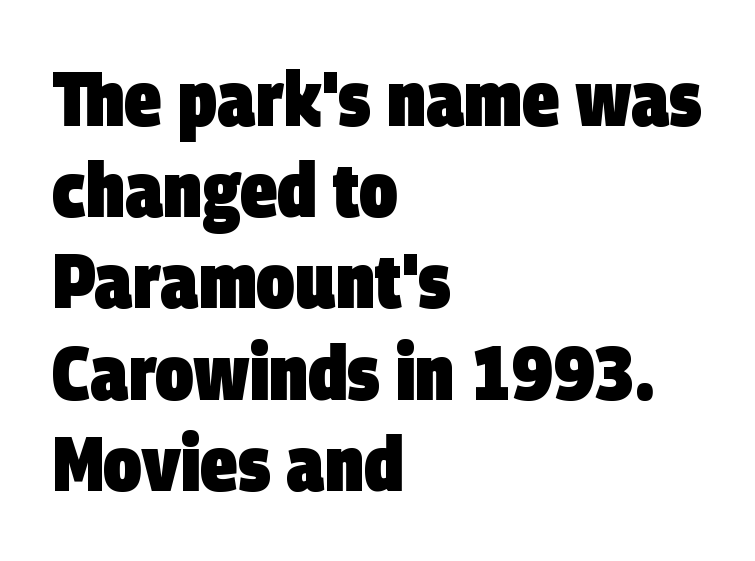
The image shows 76 px heavy, condensed sans-serif type; set left-aligned, line spacing 1.2x, normal letter spacing, not underlined; low stroke contrast and a large x-height.
